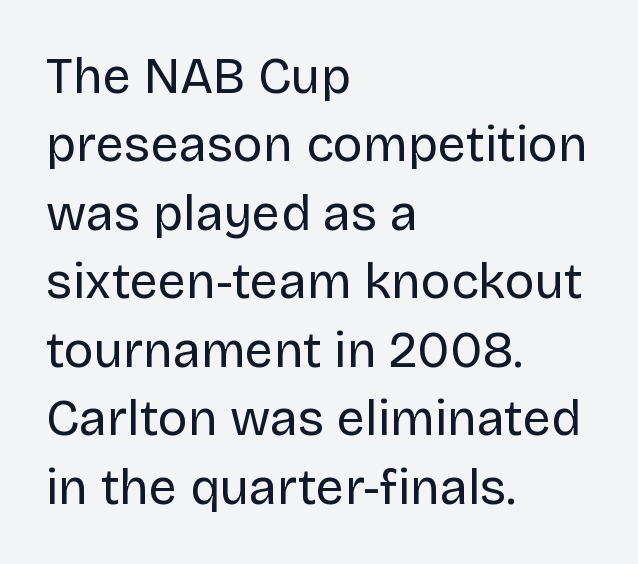
The image shows 50 px regular-weight sans-serif type, upright; set left-aligned, normal line spacing (1.37x), normal letter spacing, not underlined; low stroke contrast and a large x-height.
